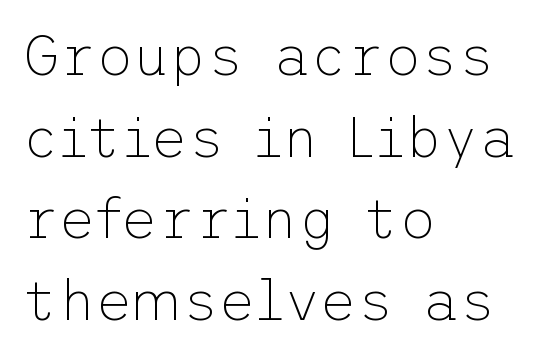
{"serif": "no", "italic": "no", "bold": "no", "weight": "thin", "width": "normal", "stroke_contrast": "low", "x_height": "medium", "underline": "no", "align": "left", "line_spacing": "normal", "line_spacing_ratio": 1.43, "letter_spacing": "normal", "letter_spacing_em": 0.0, "glyph_px": 57}
